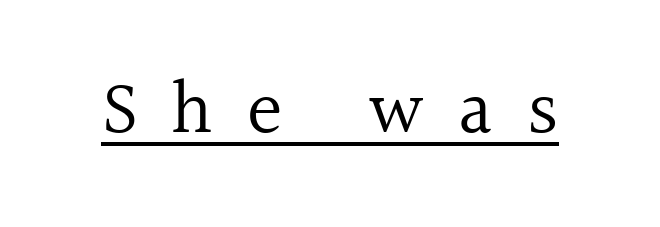
{"serif": "yes", "italic": "no", "bold": "no", "weight": "regular", "width": "normal", "x_height": "medium", "monospaced": "no", "underline": "yes", "letter_spacing": "wide", "letter_spacing_em": 0.45, "glyph_px": 75}
